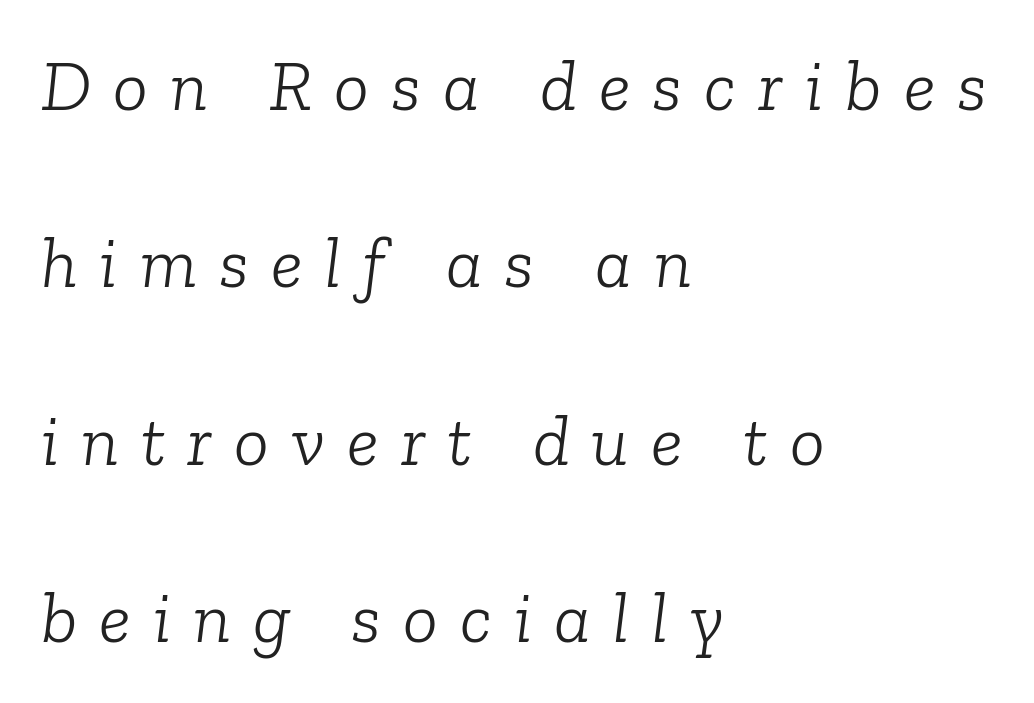
Typeset ragged right — the left edge is the straight one. Italic? Definitely — the glyphs are oblique. The strokes carry an ordinary text weight at most. Varying glyph widths throughout — classic text-font behaviour.
